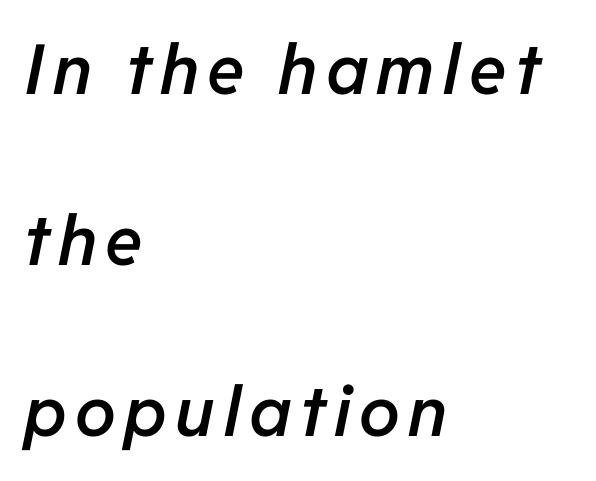
{"italic": "yes", "lean": "right", "slant_degrees": 11, "bold": "semi", "weight": "semibold", "width": "normal", "stroke_contrast": "low", "x_height": "medium", "monospaced": "no", "underline": "no", "align": "left", "line_spacing": "loose", "line_spacing_ratio": 2.48, "glyph_px": 69}
